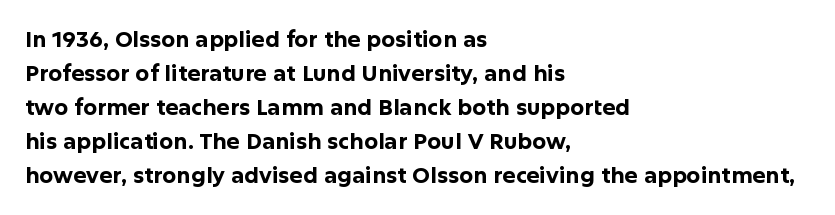
Q: Is the text bold? A: Yes.
Q: Is the text italic (slanted)? A: No, it is upright.
Q: Is the text underlined? A: No.
Q: How is the paragraph aligned? A: Left-aligned.
Q: Is the spacing between letters normal or unusually wide? A: Normal.
Q: Is the spacing between lines tight, normal or loose? A: Normal.
